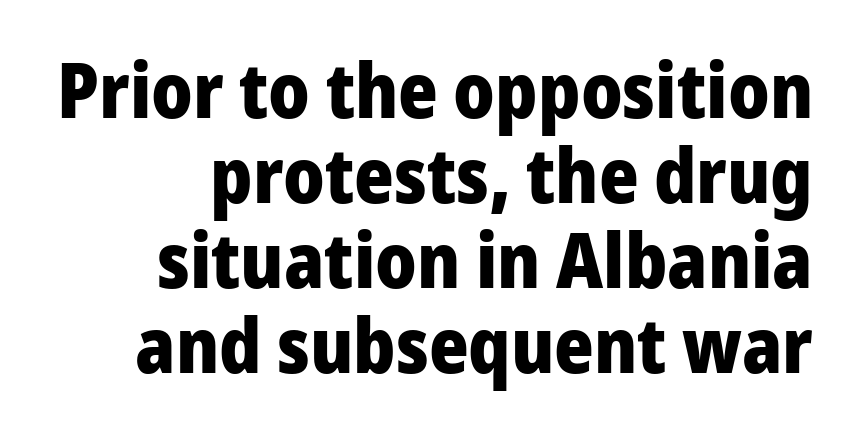
Q: Is the text bold? A: Yes.
Q: Is the text italic (slanted)? A: No, it is upright.
Q: Is the typeface a serif or a sans-serif typeface? A: Sans-serif.
Q: Is the text underlined? A: No.
Q: How is the paragraph aligned? A: Right-aligned.
Q: Is the spacing between letters normal or unusually wide? A: Normal.
Q: Is the spacing between lines tight, normal or loose? A: Tight.
Q: Width (condensed, normal, or wide)? A: Normal.
Q: Stroke contrast? A: Low.
Q: x-height? A: Medium.
Q: Monospaced? A: No.
